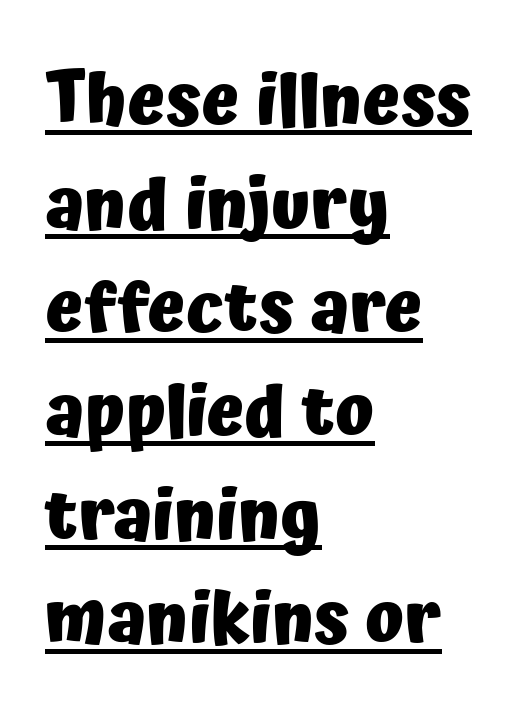
Q: Is the text bold? A: Yes.
Q: Is the text italic (slanted)? A: No, it is upright.
Q: Is the typeface a serif or a sans-serif typeface? A: Sans-serif.
Q: Is the text underlined? A: Yes.
Q: How is the paragraph aligned? A: Left-aligned.
Q: Is the spacing between letters normal or unusually wide? A: Normal.
Q: Is the spacing between lines tight, normal or loose? A: Normal.
Q: Width (condensed, normal, or wide)? A: Normal.
Q: Stroke contrast? A: Low.
Q: x-height? A: Medium.
Q: Monospaced? A: No.
